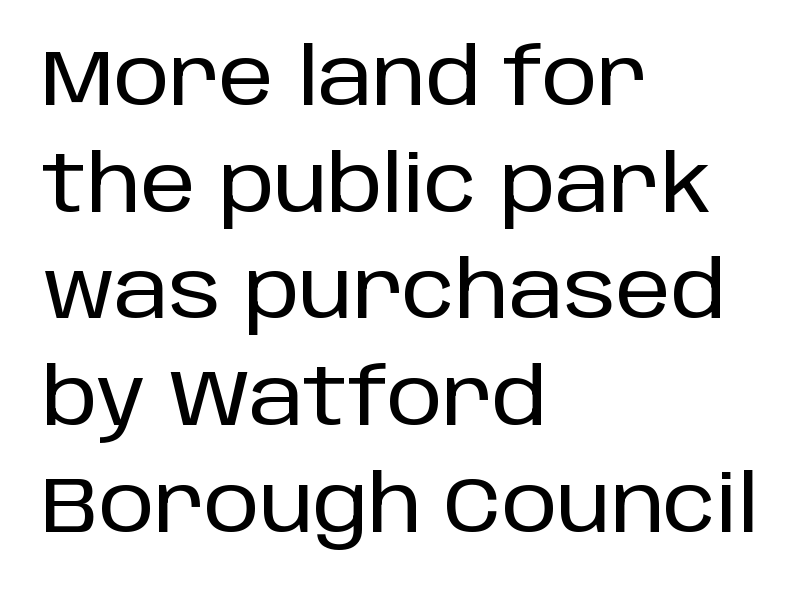
{"serif": "no", "italic": "no", "width": "normal", "stroke_contrast": "low", "x_height": "large", "monospaced": "no", "underline": "no", "align": "left", "line_spacing": "normal", "line_spacing_ratio": 1.35, "letter_spacing": "normal", "letter_spacing_em": 0.0, "glyph_px": 79}
